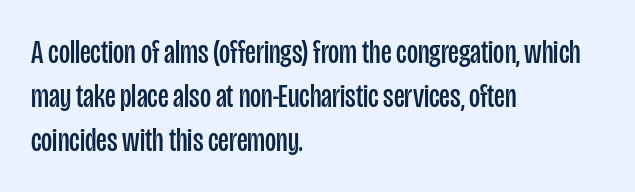
Q: Is the text bold? A: No.
Q: Is the text italic (slanted)? A: No, it is upright.
Q: Is the typeface a serif or a sans-serif typeface? A: Sans-serif.
Q: Is the text underlined? A: No.
Q: How is the paragraph aligned? A: Left-aligned.
Q: Is the spacing between letters normal or unusually wide? A: Normal.
Q: Is the spacing between lines tight, normal or loose? A: Normal.
Q: Width (condensed, normal, or wide)? A: Condensed.
Q: Stroke contrast? A: Low.
Q: x-height? A: Large.
Q: Monospaced? A: No.
